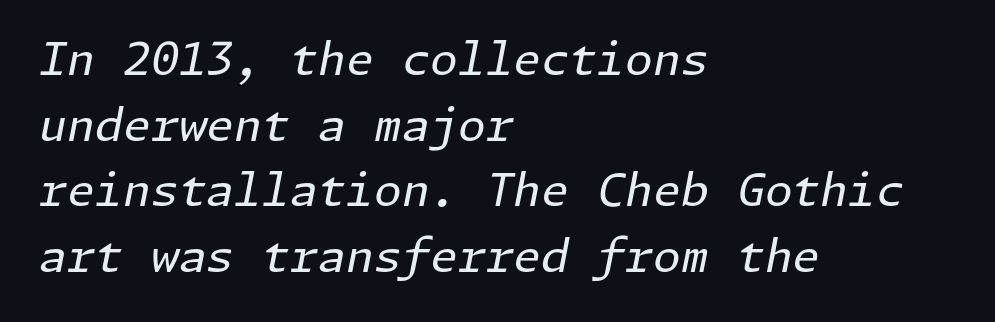
{"italic": "yes", "lean": "right", "slant_degrees": 11, "bold": "no", "weight": "regular", "width": "normal", "stroke_contrast": "low", "x_height": "medium", "underline": "no", "align": "left", "line_spacing": "normal", "line_spacing_ratio": 1.46, "letter_spacing": "normal", "letter_spacing_em": 0.0, "glyph_px": 45}
